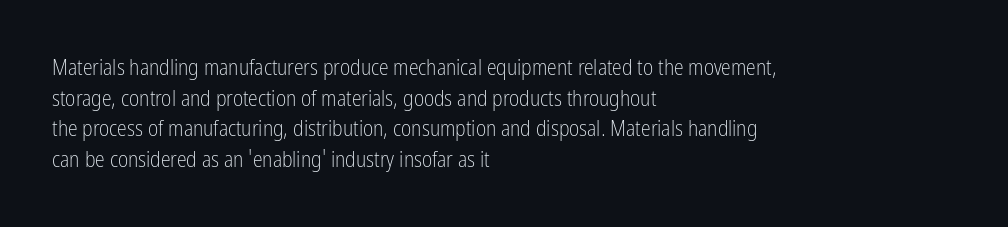
Here the glyphs are tracked normally, forming tight word shapes. This sample keeps an unexceptional amount of space between lines. Every character sits straight up, as roman type does. Each stroke keeps to a modest, everyday thickness or less. This rendering uses left alignment, leaving the right contour irregular. Descenders are the only things crossing below the line.
